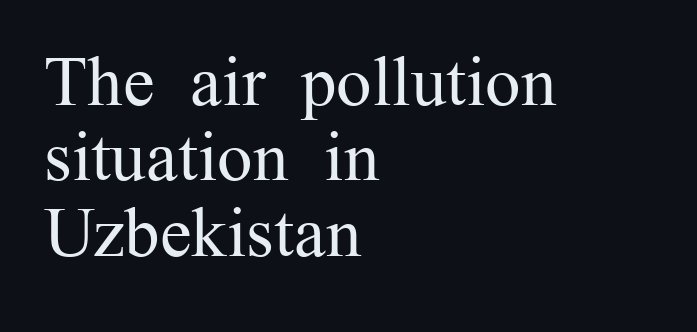
{"serif": "yes", "italic": "no", "bold": "no", "weight": "regular", "width": "normal", "stroke_contrast": "medium", "x_height": "medium", "monospaced": "no", "underline": "no", "align": "left", "line_spacing": "tight", "line_spacing_ratio": 1.06, "letter_spacing": "normal", "letter_spacing_em": 0.0, "glyph_px": 71}
